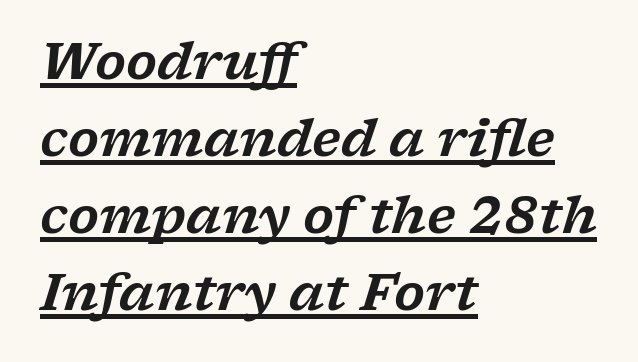
The specimen includes a rule beneath the text block's lines. Is this a fixed-width face? No — the glyphs have proportional, varying widths. The passage shown has conventional tracking throughout. Honestly, the row spacing looks completely unremarkable.
